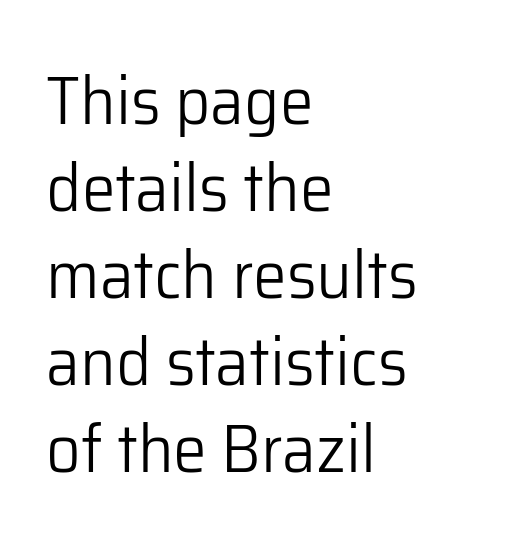
The text block is weighted toward the left margin, trailing off unevenly rightward. The passage shown stacks its lines at a standard gap. No chunkiness to these letters — they're not bold. Check the space under the baseline: it is left empty.
